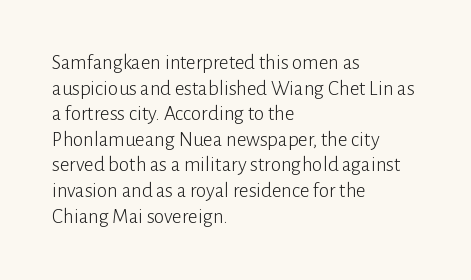
Does extra space separate the letters? No, they use regular spacing. The passage is arranged the way most books set body copy — flush left. The area under the type is left untouched. The face looks like a standard text weight, possibly lighter. Notice how the stems are strictly vertical — no italics here.
